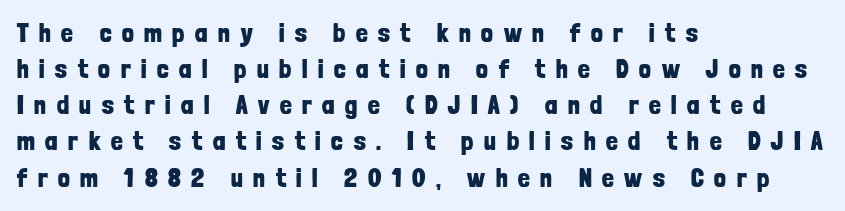
Q: Is the text bold? A: Yes.
Q: Is the text italic (slanted)? A: No, it is upright.
Q: Is the text underlined? A: No.
Q: How is the paragraph aligned? A: Left-aligned.
Q: Is the spacing between letters normal or unusually wide? A: Unusually wide.
Q: Is the spacing between lines tight, normal or loose? A: Normal.
